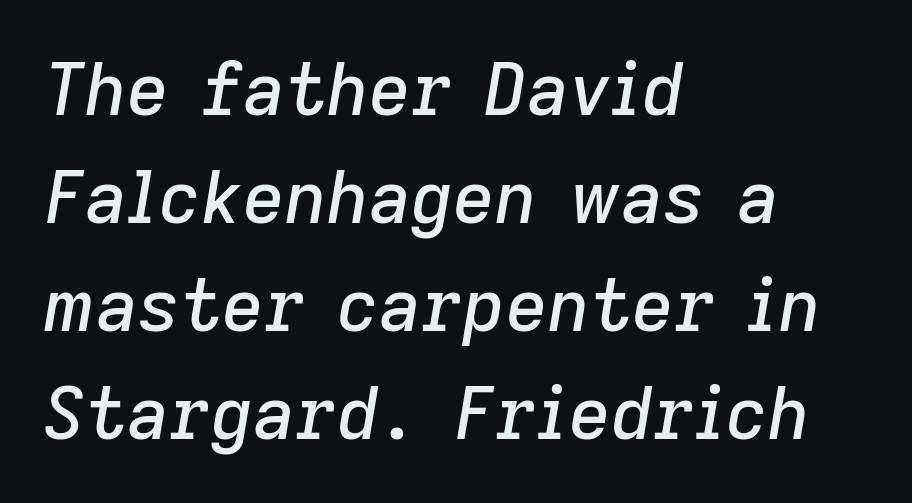
How are the letters spaced? Ordinarily, with no added tracking. Designer's note — italics engaged. If you measured baseline to baseline, you'd find a middling distance. Each line starts at the same left margin while the right side varies. A clean baseline with only descenders dipping below it. Proportional: the letters do not fall into vertical columns.
